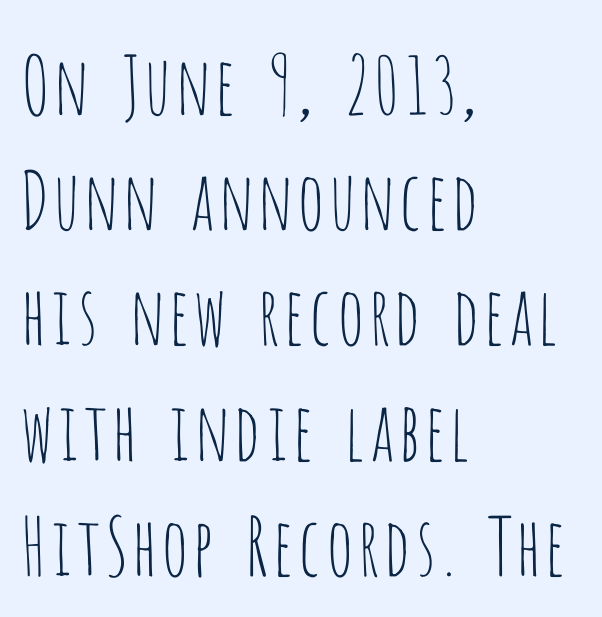
In terms of leading, this rendering sits right in the middle. You could not count columns in this text — the font is proportionally spaced. Bold? No — there's no thickening of the strokes. Descenders hang freely into open space. Upright lettering throughout.
